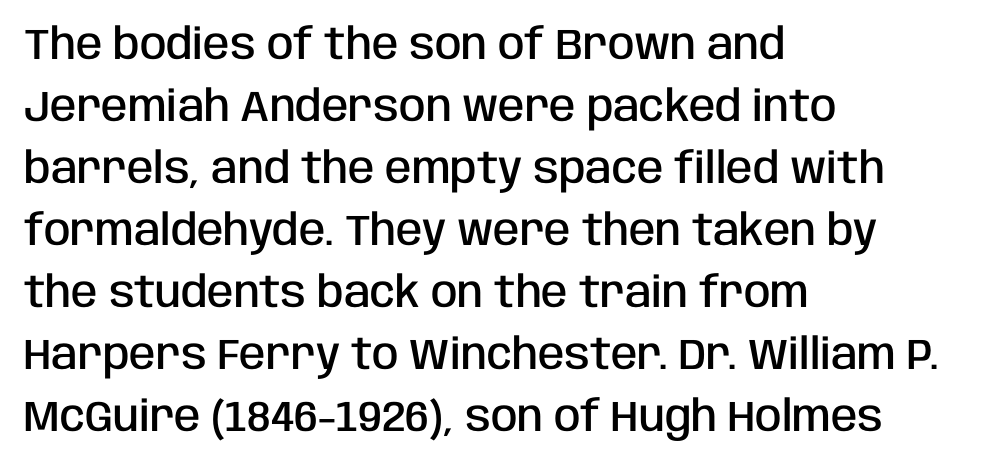
{"serif": "no", "italic": "no", "bold": "semi", "weight": "semibold", "width": "condensed", "stroke_contrast": "low", "x_height": "large", "monospaced": "no", "underline": "no", "align": "left", "line_spacing": "normal", "line_spacing_ratio": 1.44, "letter_spacing": "normal", "letter_spacing_em": 0.0, "glyph_px": 43}
